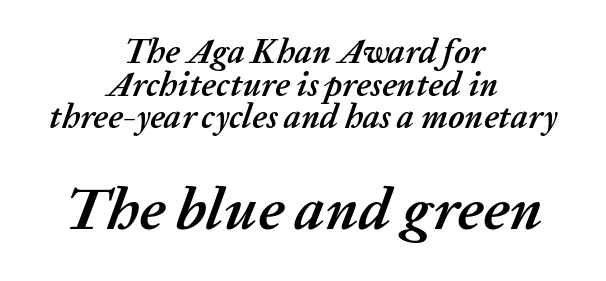
Q: Is the text bold? A: Yes.
Q: Is the text italic (slanted)? A: Yes, it leans right by about 20 degrees.
Q: Is the text underlined? A: No.
Q: How is the paragraph aligned? A: Centered.
Q: Is the spacing between letters normal or unusually wide? A: Normal.
Q: Is the spacing between lines tight, normal or loose? A: Tight.
Q: Which block of text is set in a larger size, the first (top) or the second (bottom)? A: The second (bottom) one.
Q: Width (condensed, normal, or wide)? A: Normal.
Q: Stroke contrast? A: Medium.
Q: x-height? A: Medium.
Q: Monospaced? A: No.
